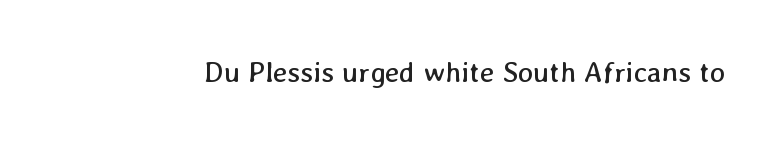
The image shows 29 px regular-weight type; set normal letter spacing, not underlined; low stroke contrast and a medium x-height.
